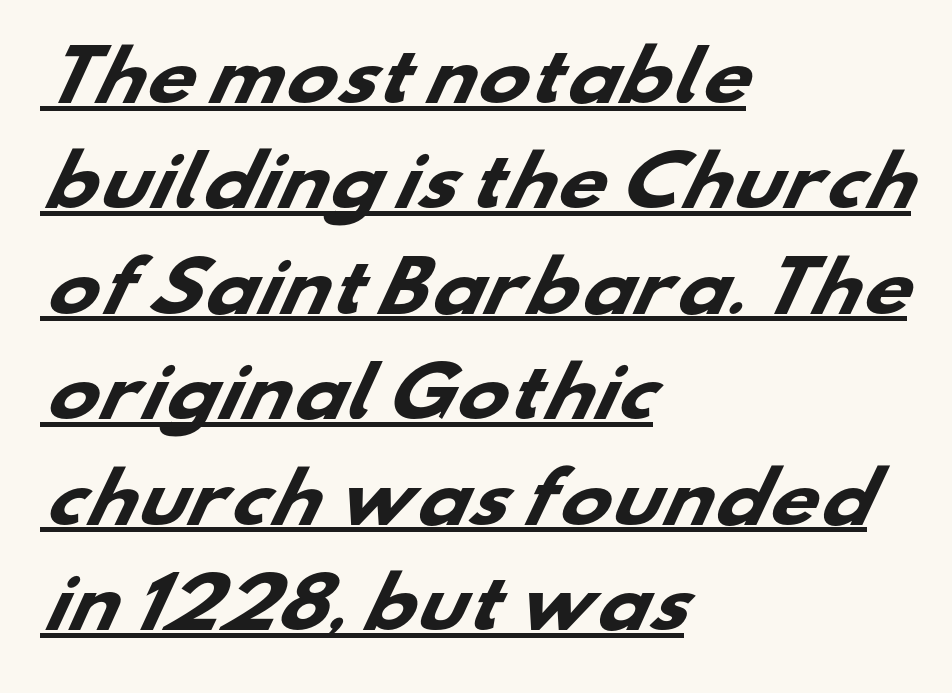
Q: Is the text bold? A: Yes.
Q: Is the typeface a serif or a sans-serif typeface? A: Sans-serif.
Q: Is the text underlined? A: Yes.
Q: How is the paragraph aligned? A: Left-aligned.
Q: Is the spacing between letters normal or unusually wide? A: Normal.
Q: Is the spacing between lines tight, normal or loose? A: Normal.
Q: Width (condensed, normal, or wide)? A: Wide.
Q: Stroke contrast? A: Low.
Q: x-height? A: Small.
Q: Monospaced? A: No.
